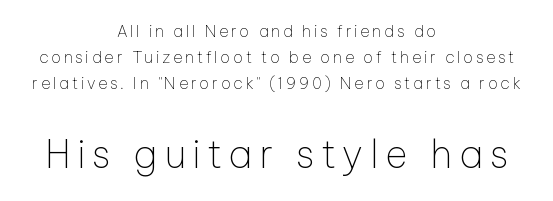
Q: Is the text bold? A: No.
Q: Is the text italic (slanted)? A: No, it is upright.
Q: Is the typeface a serif or a sans-serif typeface? A: Sans-serif.
Q: Is the text underlined? A: No.
Q: How is the paragraph aligned? A: Centered.
Q: Is the spacing between lines tight, normal or loose? A: Normal.
Q: Which block of text is set in a larger size, the first (top) or the second (bottom)? A: The second (bottom) one.
Q: Width (condensed, normal, or wide)? A: Normal.
Q: Stroke contrast? A: Low.
Q: x-height? A: Medium.
Q: Monospaced? A: No.
